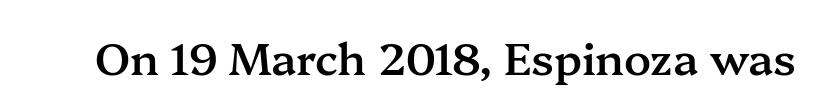
Lines of text with bare space underneath. The face used here is proportionally spaced, like ordinary book or web type. Default kerning and tracking; the words read as compact shapes. Each glyph is drawn with semibold strokes, heavier than normal yet not fully bold. The typeface chosen for these lines features serifs.
